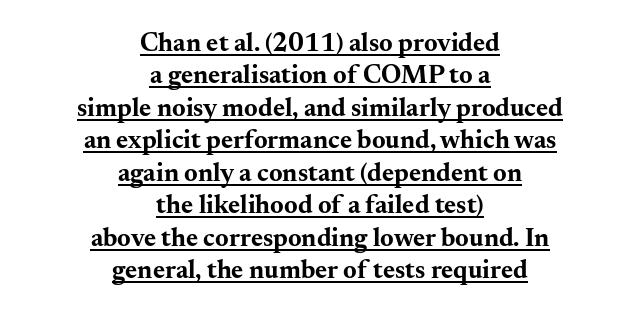
{"italic": "no", "bold": "yes", "underline": "yes", "align": "center", "line_spacing": "normal", "line_spacing_ratio": 1.25, "letter_spacing": "normal", "letter_spacing_em": 0.0, "glyph_px": 26}
